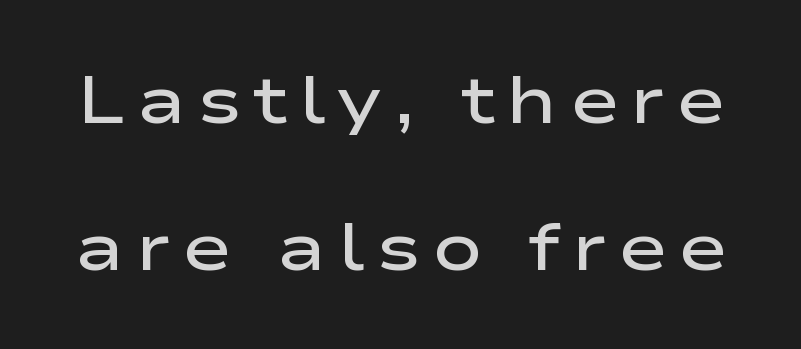
A sans-serif font was chosen for this passage. Successive baselines arrive slowly, with a big drop between each. On the weight axis this lands at semibold, roughly 600. Looks like regular typesetting: each glyph gets only the width it needs. Ascenders rise straight up at ninety degrees. The string is rendered with underlining switched off.
